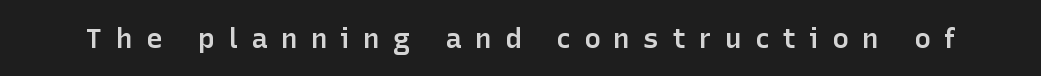
{"serif": "no", "italic": "no", "bold": "semi", "weight": "semibold", "width": "normal", "stroke_contrast": "low", "x_height": "medium", "monospaced": "no", "underline": "no", "letter_spacing": "wide", "letter_spacing_em": 0.47, "glyph_px": 28}
